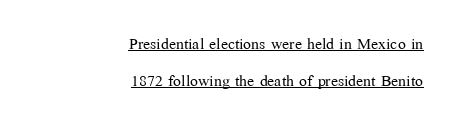
The image shows 21 px text type, upright; set right-aligned, line spacing 1.77x, normal letter spacing, underlined.
